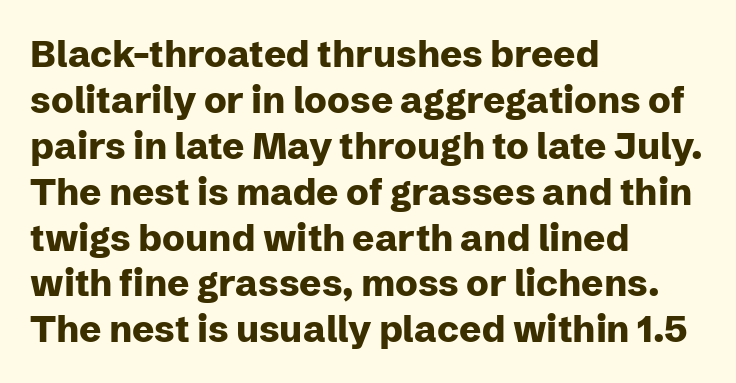
The image shows 37 px heavy sans-serif type, upright; set left-aligned, line spacing 1.24x, normal letter spacing, not underlined; low stroke contrast and a medium x-height.
